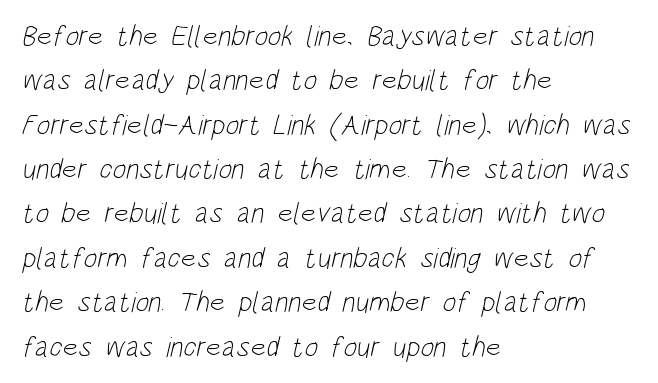
Serifs: no, the terminals of the letterforms are clean. If you measured baseline to baseline, you'd find a middling distance. Note the varied advance widths — an 'i' is clearly narrower than an 'm'. Weight class: somewhere from thin through regular. Is the letter spacing exaggerated? No — it looks like the ordinary default.
